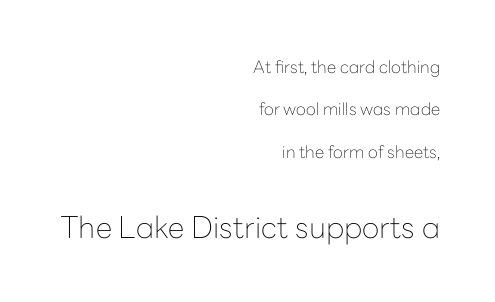
Q: Is the text bold? A: No.
Q: Is the text italic (slanted)? A: No, it is upright.
Q: Is the typeface a serif or a sans-serif typeface? A: Sans-serif.
Q: Is the text underlined? A: No.
Q: How is the paragraph aligned? A: Right-aligned.
Q: Is the spacing between letters normal or unusually wide? A: Normal.
Q: Is the spacing between lines tight, normal or loose? A: Loose.
Q: Which block of text is set in a larger size, the first (top) or the second (bottom)? A: The second (bottom) one.
Q: Width (condensed, normal, or wide)? A: Normal.
Q: Stroke contrast? A: Low.
Q: x-height? A: Medium.
Q: Monospaced? A: No.
